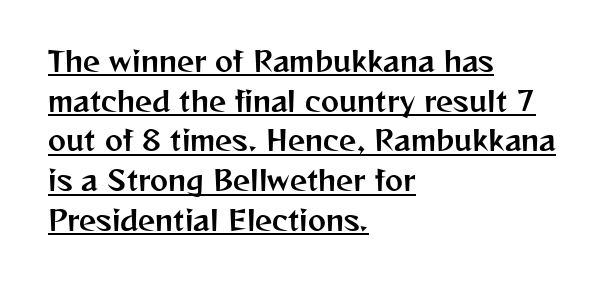
Q: Is the text italic (slanted)? A: No, it is upright.
Q: Is the text underlined? A: Yes.
Q: How is the paragraph aligned? A: Left-aligned.
Q: Is the spacing between letters normal or unusually wide? A: Normal.
Q: Is the spacing between lines tight, normal or loose? A: Normal.
